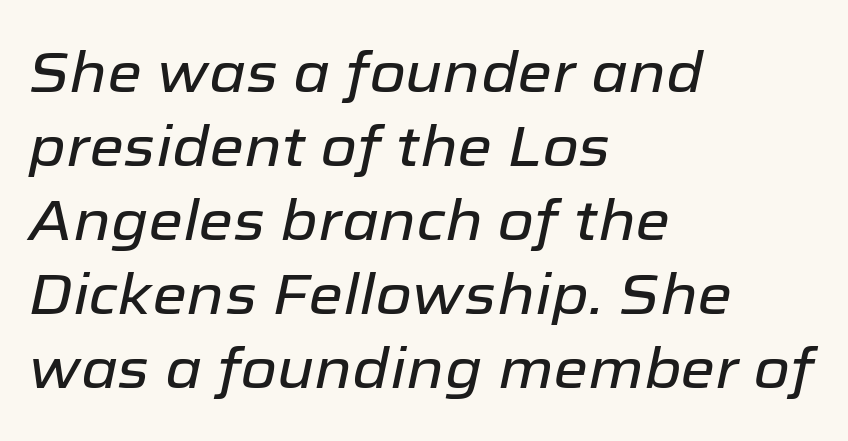
Q: Is the text italic (slanted)? A: Yes, it leans right by about 12 degrees.
Q: Is the text underlined? A: No.
Q: How is the paragraph aligned? A: Left-aligned.
Q: Is the spacing between letters normal or unusually wide? A: Normal.
Q: Is the spacing between lines tight, normal or loose? A: Normal.
Q: Width (condensed, normal, or wide)? A: Normal.
Q: Stroke contrast? A: Low.
Q: x-height? A: Medium.
Q: Monospaced? A: No.
